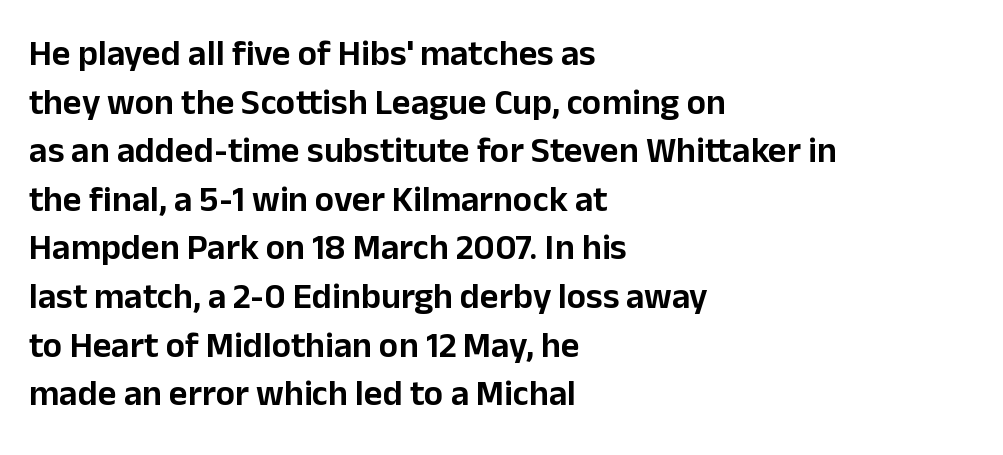
{"serif": "no", "italic": "no", "width": "normal", "stroke_contrast": "low", "x_height": "medium", "monospaced": "no", "underline": "no", "align": "left", "line_spacing": "normal", "line_spacing_ratio": 1.35, "letter_spacing": "normal", "letter_spacing_em": 0.0, "glyph_px": 36}
